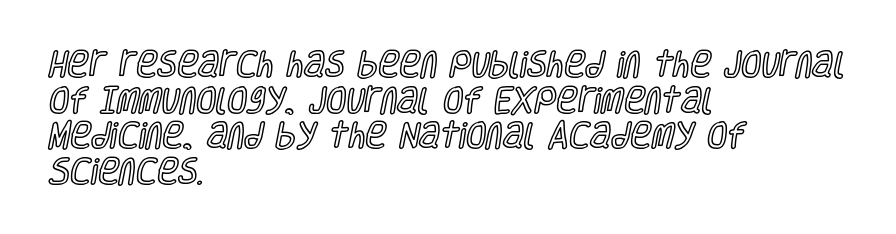
The image shows 29 px condensed type; set left-aligned, line spacing 1.23x, normal letter spacing, not underlined; a large x-height.
